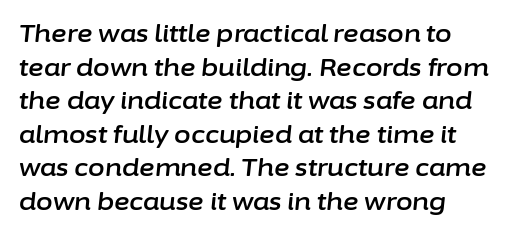
The image shows 24 px text type, italic (leaning right); set normal line spacing (1.4x), normal letter spacing, not underlined.
